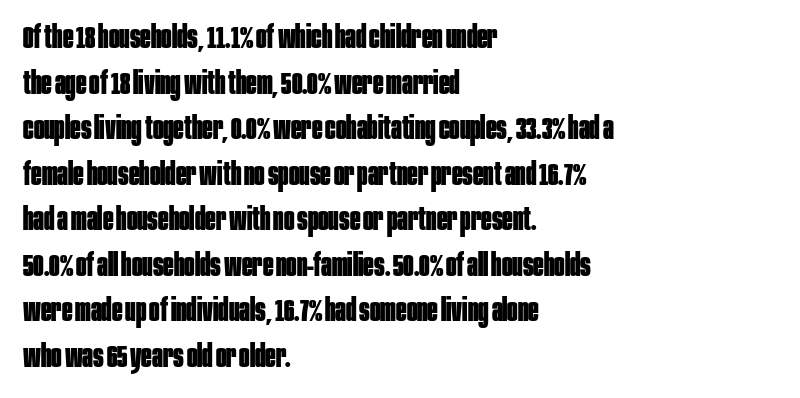
The image shows 31 px bold, condensed sans-serif type, upright; set left-aligned, normal line spacing (1.47x), normal letter spacing, not underlined; low stroke contrast and a large x-height.
